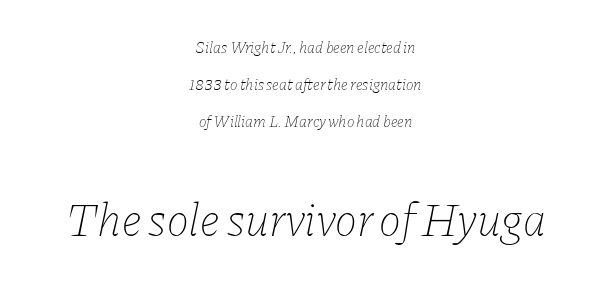
The image shows 47 px thin type, italic (leaning right); set centered, loose line spacing (2.3x), normal letter spacing, not underlined; the second (bottom) block is 2.94x larger; low stroke contrast and a medium x-height.
